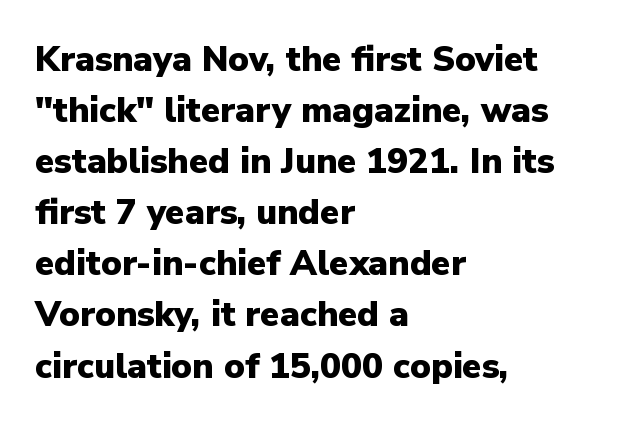
The image shows 35 px heavy sans-serif type, upright; set left-aligned, normal line spacing (1.46x), normal letter spacing, not underlined; low stroke contrast and a medium x-height.
